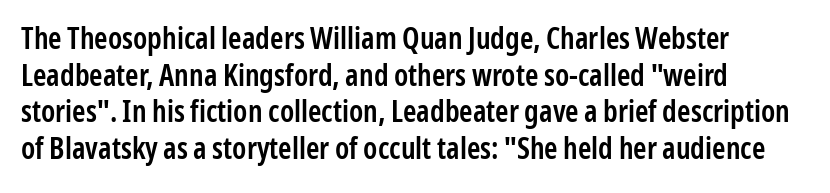
Q: Is the text bold? A: Semi-bold.
Q: Is the text italic (slanted)? A: No, it is upright.
Q: Is the typeface a serif or a sans-serif typeface? A: Sans-serif.
Q: Is the text underlined? A: No.
Q: How is the paragraph aligned? A: Left-aligned.
Q: Is the spacing between letters normal or unusually wide? A: Normal.
Q: Width (condensed, normal, or wide)? A: Condensed.
Q: Stroke contrast? A: Low.
Q: x-height? A: Medium.
Q: Monospaced? A: No.
